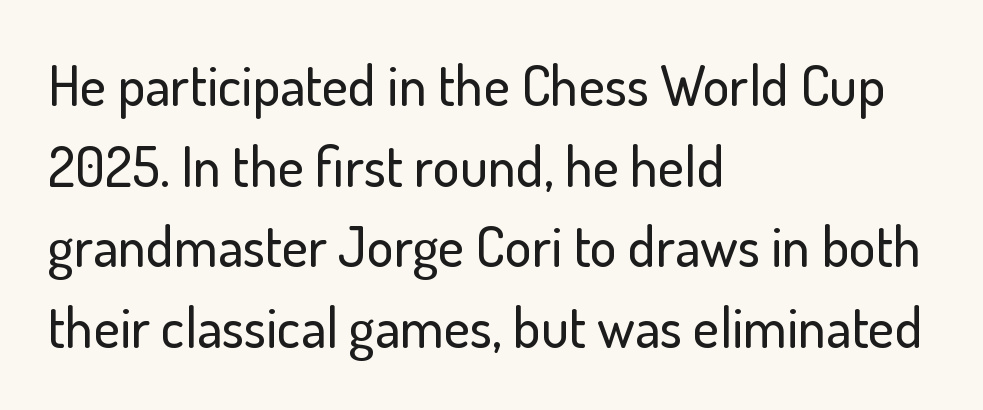
This block has exactly the height ordinary leading produces. This sample uses an upright cut, with every glyph sitting square on the baseline. The string is rendered with underlining switched off. Font category for this specimen: sans-serif. The passage shown is typed in a proportional face where columns would drift.
